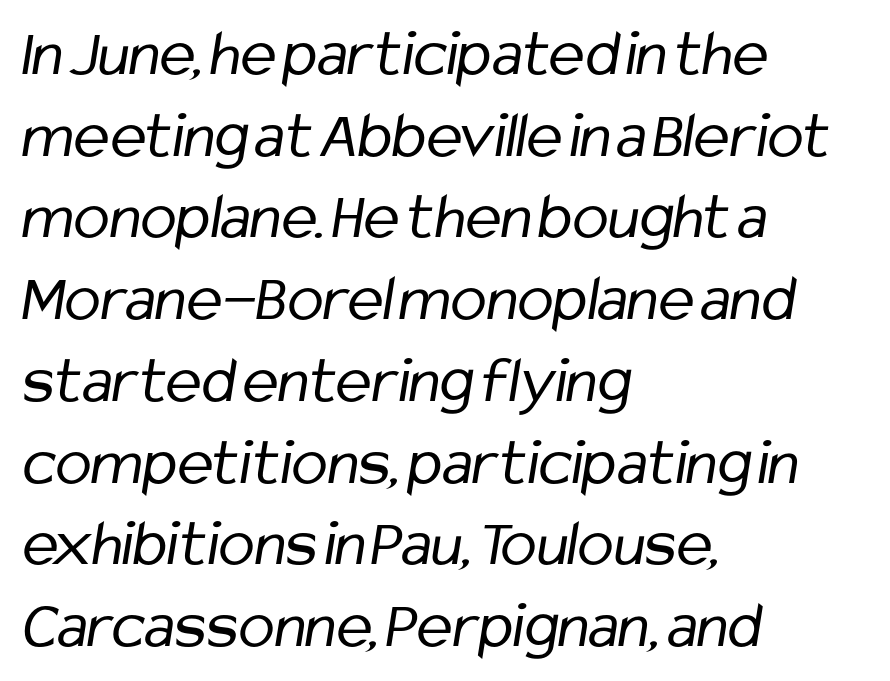
Q: Is the text bold? A: No.
Q: Is the typeface a serif or a sans-serif typeface? A: Sans-serif.
Q: Is the text underlined? A: No.
Q: How is the paragraph aligned? A: Left-aligned.
Q: Is the spacing between letters normal or unusually wide? A: Normal.
Q: Width (condensed, normal, or wide)? A: Condensed.
Q: Stroke contrast? A: Low.
Q: x-height? A: Medium.
Q: Monospaced? A: No.
